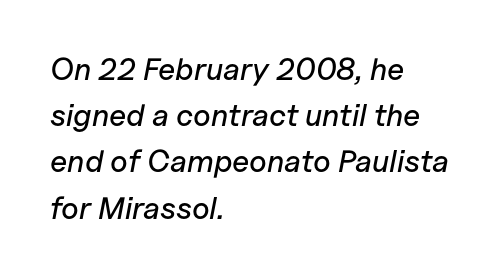
Q: Is the text italic (slanted)? A: Yes, it leans right by about 11 degrees.
Q: Is the text underlined? A: No.
Q: How is the paragraph aligned? A: Left-aligned.
Q: Is the spacing between letters normal or unusually wide? A: Normal.
Q: Is the spacing between lines tight, normal or loose? A: Normal.
Q: Width (condensed, normal, or wide)? A: Normal.
Q: Stroke contrast? A: Low.
Q: x-height? A: Medium.
Q: Monospaced? A: No.
